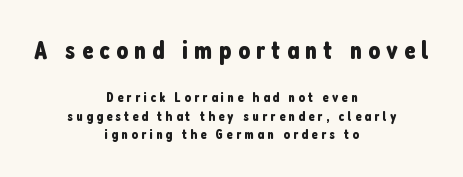
The image shows 26 px text type, upright; set centered, normal line spacing (1.32x), unusually wide letter spacing (+0.24 em), not underlined; the first (top) block is 1.86x larger.
